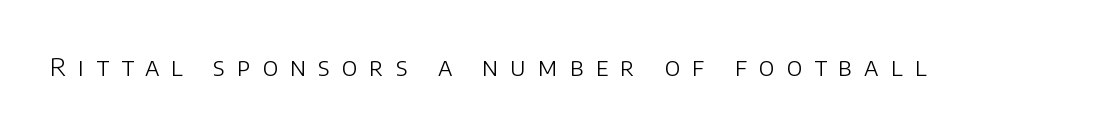
Q: Is the text bold? A: No.
Q: Is the text italic (slanted)? A: No, it is upright.
Q: Is the text underlined? A: No.
Q: Is the spacing between letters normal or unusually wide? A: Unusually wide.
